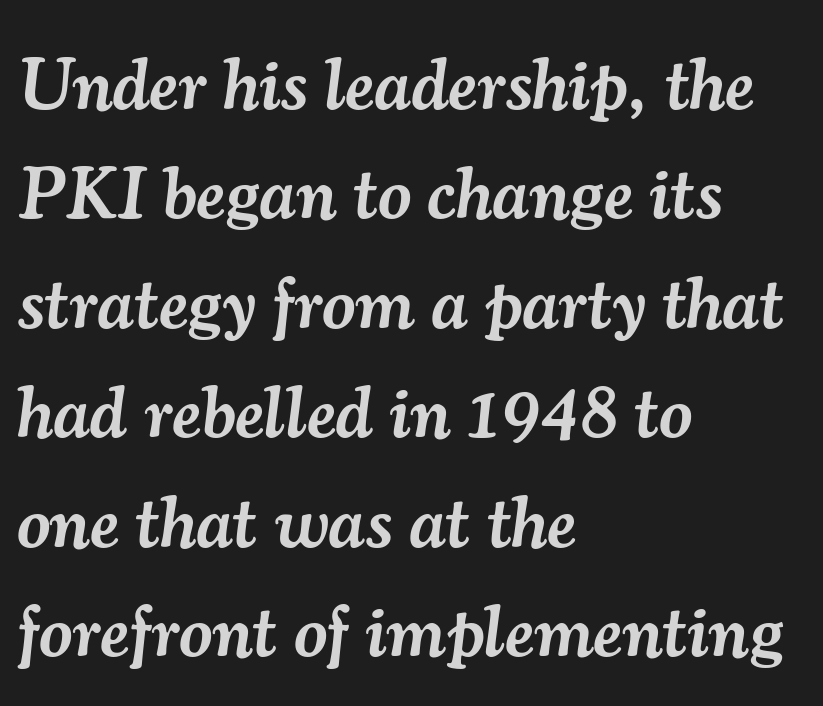
The image shows 73 px semibold serif type, italic (leaning right); set left-aligned, normal line spacing (1.5x), normal letter spacing, not underlined; medium stroke contrast and a small x-height.
